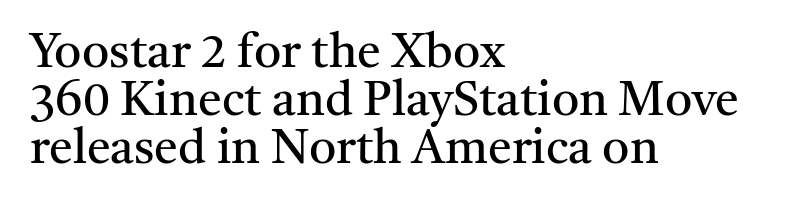
{"serif": "yes", "italic": "no", "bold": "no", "weight": "regular", "width": "normal", "stroke_contrast": "medium", "x_height": "medium", "monospaced": "no", "underline": "no", "align": "left", "line_spacing": "tight", "line_spacing_ratio": 1.0, "letter_spacing": "normal", "letter_spacing_em": 0.0, "glyph_px": 48}
